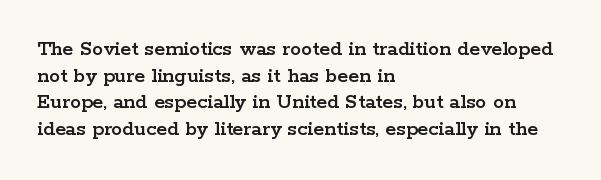
Q: Is the text italic (slanted)? A: No, it is upright.
Q: Is the text underlined? A: No.
Q: How is the paragraph aligned? A: Left-aligned.
Q: Is the spacing between letters normal or unusually wide? A: Normal.
